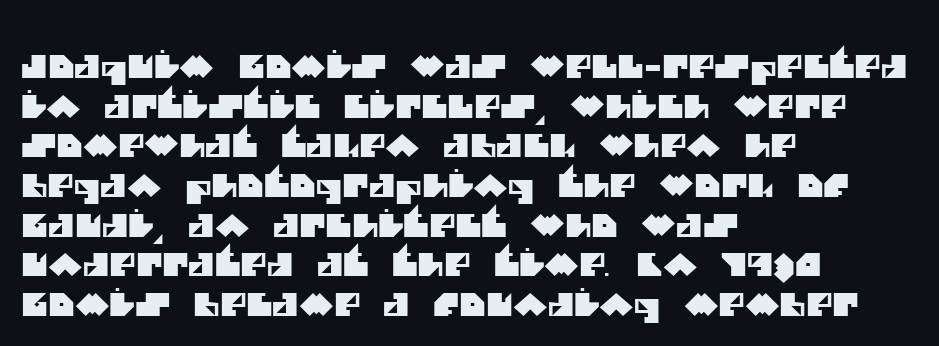
The image shows 32 px sans-serif type; set left-aligned, line spacing 1.24x, normal letter spacing, not underlined; medium stroke contrast and a large x-height.
